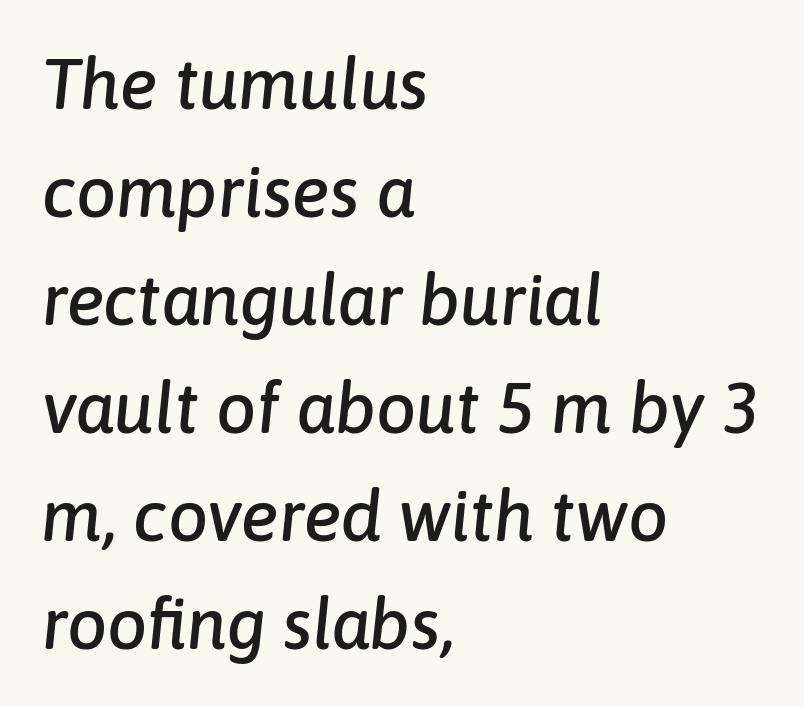
The face used here is rendered with its standard letterfit. In CSS terms this would be text-align: left. Posture: slanted. The rendering uses natural spacing where letterforms have individual widths. What's the leading like? Ordinary, nothing unusual. The baseline area is clear.
